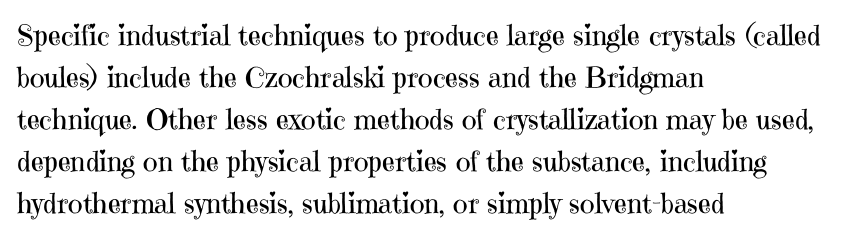
Q: Is the text bold? A: No.
Q: Is the text italic (slanted)? A: No, it is upright.
Q: Is the typeface a serif or a sans-serif typeface? A: Serif.
Q: Is the text underlined? A: No.
Q: How is the paragraph aligned? A: Left-aligned.
Q: Is the spacing between letters normal or unusually wide? A: Normal.
Q: Is the spacing between lines tight, normal or loose? A: Normal.
Q: Width (condensed, normal, or wide)? A: Normal.
Q: Stroke contrast? A: High.
Q: x-height? A: Medium.
Q: Monospaced? A: No.
